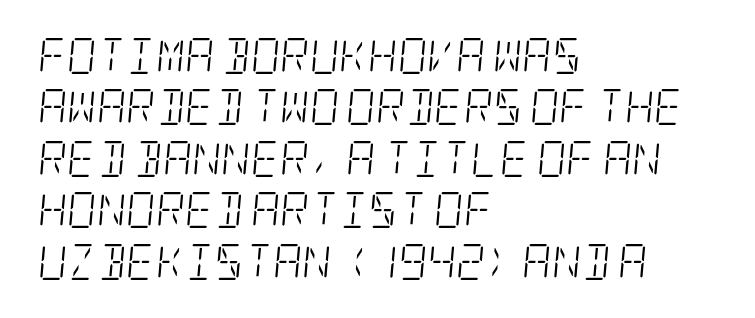
{"serif": "yes", "italic": "yes", "lean": "right", "slant_degrees": 5, "bold": "no", "weight": "light", "width": "condensed", "stroke_contrast": "low", "x_height": "large", "underline": "no", "align": "left", "line_spacing": "normal", "line_spacing_ratio": 1.43, "letter_spacing": "normal", "letter_spacing_em": 0.0, "glyph_px": 36}
